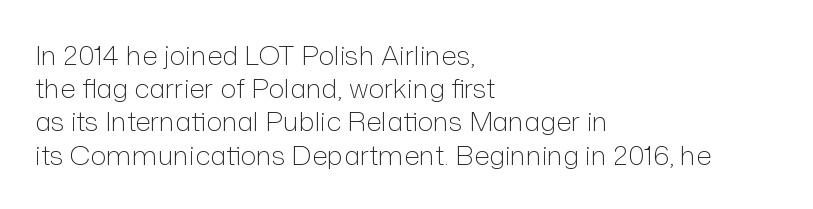
The image shows 27 px text type, upright; set left-aligned, line spacing 1.23x, normal letter spacing, not underlined.
